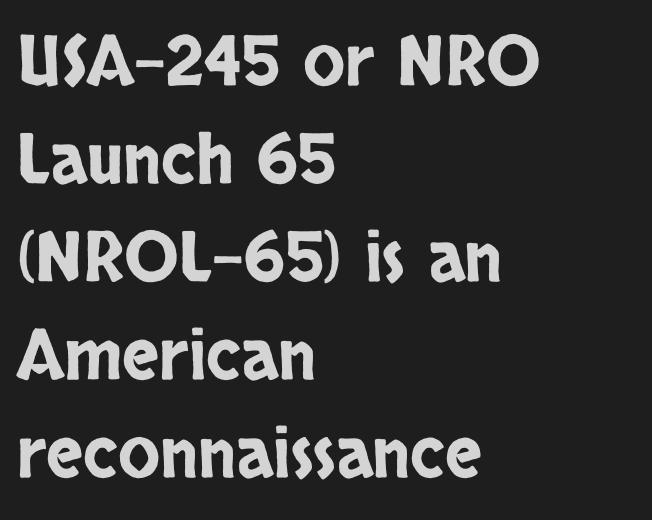
The image shows 69 px condensed sans-serif type, upright; set left-aligned, normal line spacing (1.42x), normal letter spacing, not underlined; low stroke contrast and a large x-height.
